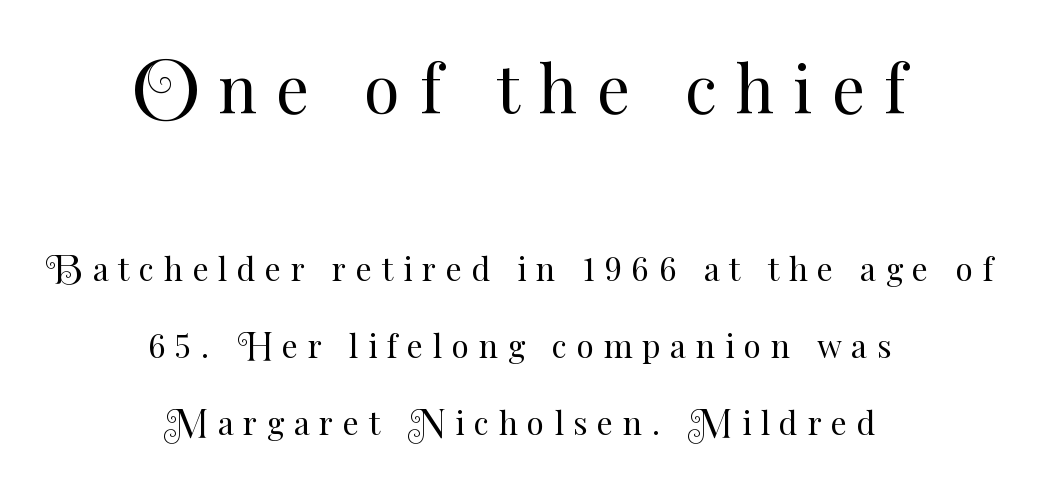
Honestly, the rows look like they've been pulled way apart. The characters are drawn with everyday or finer stroke widths. The gap between lines stays unmarked. No italicization has been applied; the sample stays upright. The more generous point size was reserved for the upper chunk. The tracking reads as deliberately expanded to a designer's eye.
